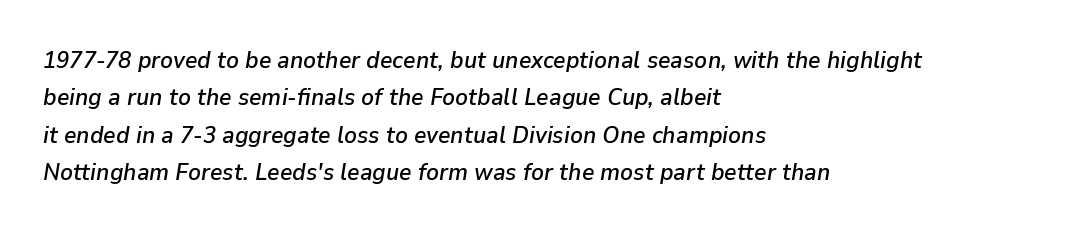
Q: Is the text italic (slanted)? A: Yes, it leans right by about 9 degrees.
Q: Is the text underlined? A: No.
Q: How is the paragraph aligned? A: Left-aligned.
Q: Is the spacing between letters normal or unusually wide? A: Normal.
Q: Is the spacing between lines tight, normal or loose? A: Normal.
